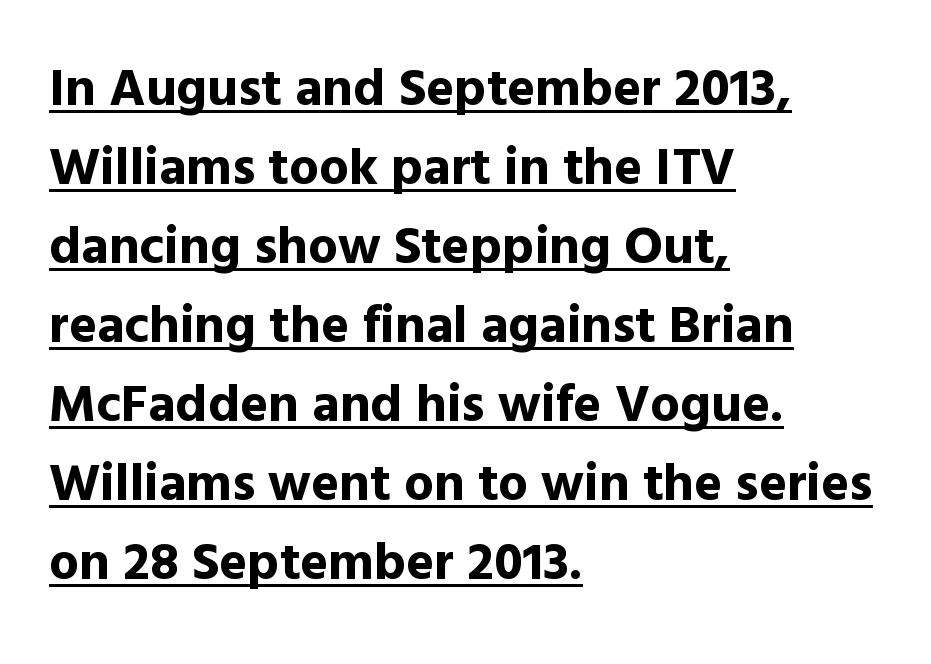
The image shows 53 px bold sans-serif type, upright; set left-aligned, normal line spacing (1.49x), normal letter spacing, underlined; a medium x-height.
